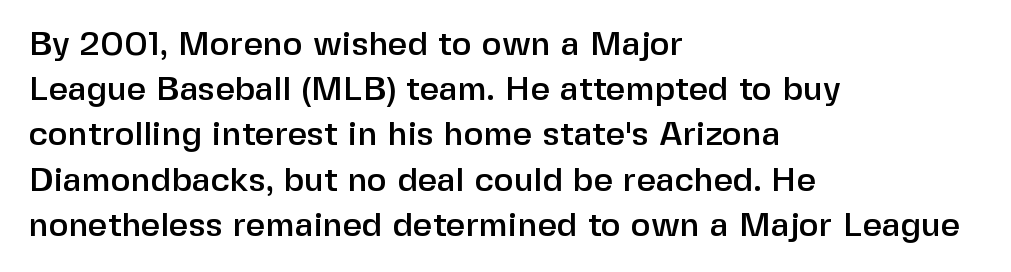
The image shows 34 px sans-serif type, upright; set left-aligned, normal line spacing (1.33x), normal letter spacing, not underlined; low stroke contrast and a medium x-height.
